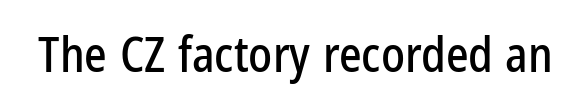
Q: Is the text italic (slanted)? A: No, it is upright.
Q: Is the typeface a serif or a sans-serif typeface? A: Sans-serif.
Q: Is the text underlined? A: No.
Q: Is the spacing between letters normal or unusually wide? A: Normal.
Q: Width (condensed, normal, or wide)? A: Condensed.
Q: Stroke contrast? A: Low.
Q: x-height? A: Medium.
Q: Monospaced? A: No.
